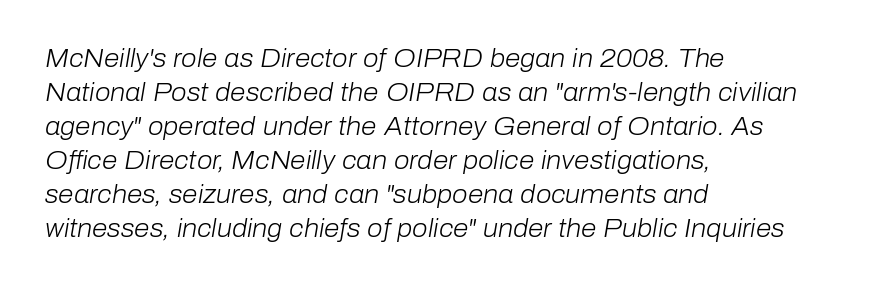
This block has exactly the height ordinary leading produces. Emphasis-style slanted type is in use. Each row of text sits above clean, open space. Bold? No — there's no thickening of the strokes. Is the letter spacing exaggerated? No — it looks like the ordinary default. A classic flush-left, rag-right setting is used for this passage.
